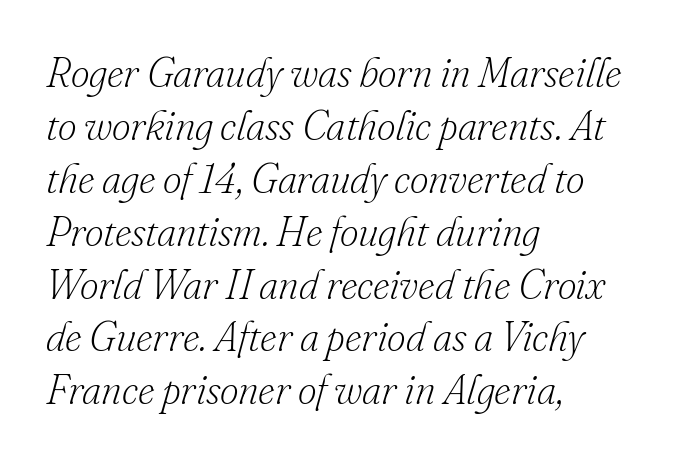
{"serif": "yes", "italic": "yes", "lean": "right", "slant_degrees": 16, "bold": "no", "weight": "light", "width": "normal", "stroke_contrast": "low", "x_height": "small", "monospaced": "no", "underline": "no", "align": "left", "line_spacing": "normal", "line_spacing_ratio": 1.29, "letter_spacing": "normal", "letter_spacing_em": 0.0, "glyph_px": 41}
